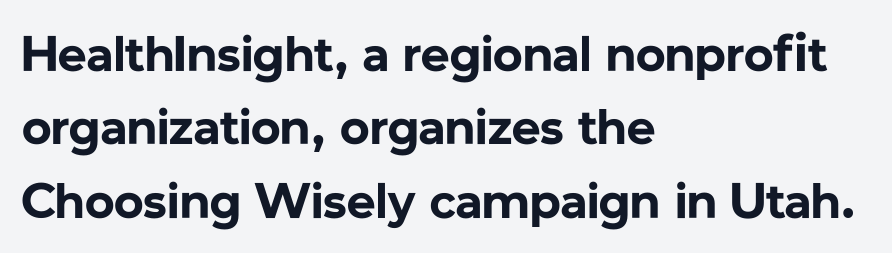
Emphasis by weight is at full strength: bold. In terms of posture, this sample is upright. Descenders are the only things crossing below the line. The glyphs in this specimen are sans serif. The setting favours the left margin, as ordinary paragraphs usually do.
